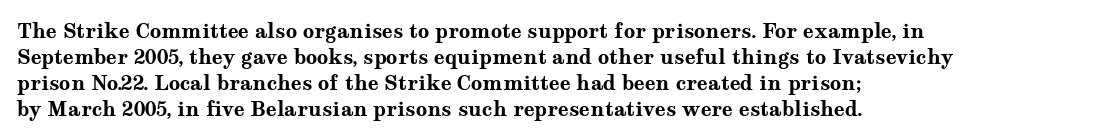
The lettering holds an erect, upright posture throughout. The text block is weighted toward the left margin, trailing off unevenly rightward. The strokes are fattened all the way to bold. Bare-footed words on every line.
